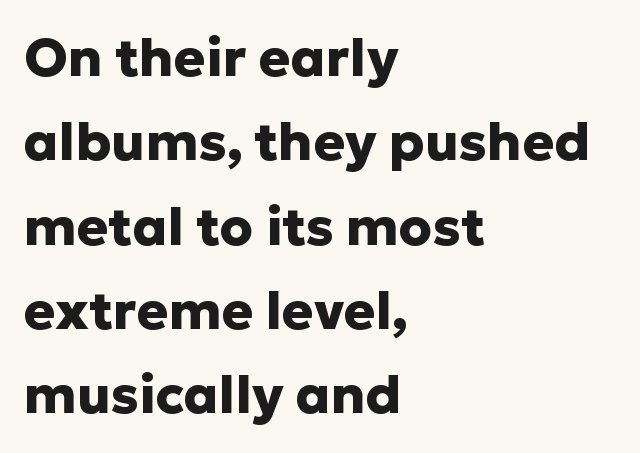
The image shows 53 px heavy sans-serif type, upright; set left-aligned, normal line spacing (1.59x), normal letter spacing, not underlined; low stroke contrast and a medium x-height.
